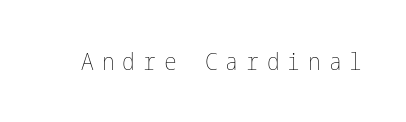
On a weight scale, this lands at 450 or below. The baseline area is clear. Quick note: not italic, upright. Here the glyphs are tracked loosely, breaking word shapes into spaced letters.
